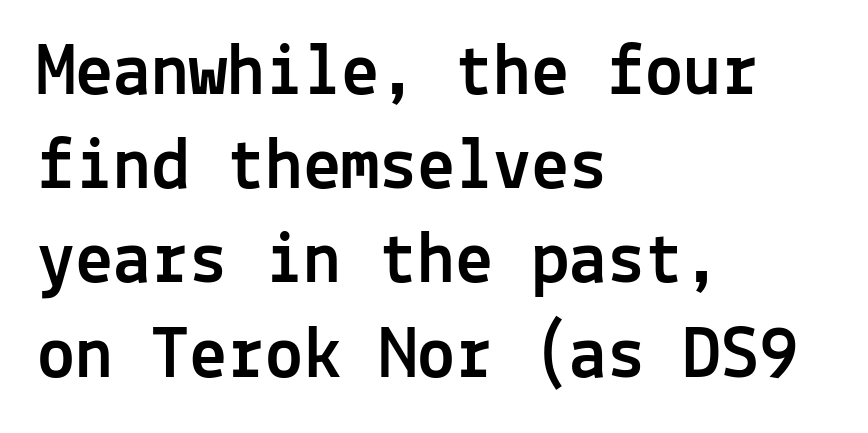
Note the uniform advance width — an 'i' takes as much space as an 'm'. The type sits square on the baseline with zero lean. Nobody touched the tracking dial on this one. Each row of text sits above clean, open space.
